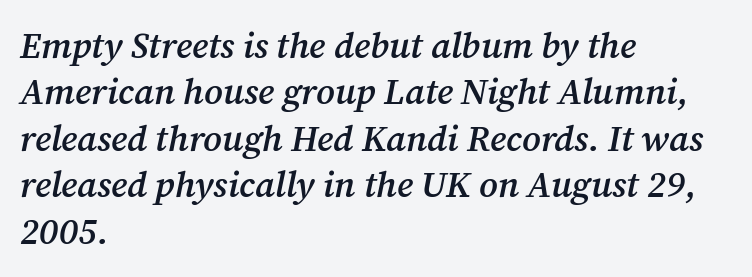
Every letter is mildly thick-stroked: semibold rather than bold. You could not count columns in this text — the font is proportionally spaced. The rendering uses a moderate line-height, typical for paragraphs. Unmarked baselines from the first word to the last. Short note: letters normally spaced.
